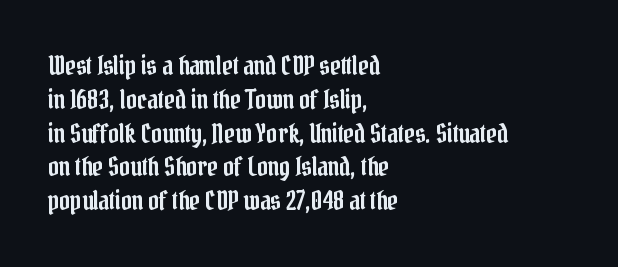
Q: Is the text italic (slanted)? A: No, it is upright.
Q: Is the text underlined? A: No.
Q: How is the paragraph aligned? A: Left-aligned.
Q: Is the spacing between letters normal or unusually wide? A: Normal.
Q: Is the spacing between lines tight, normal or loose? A: Normal.
